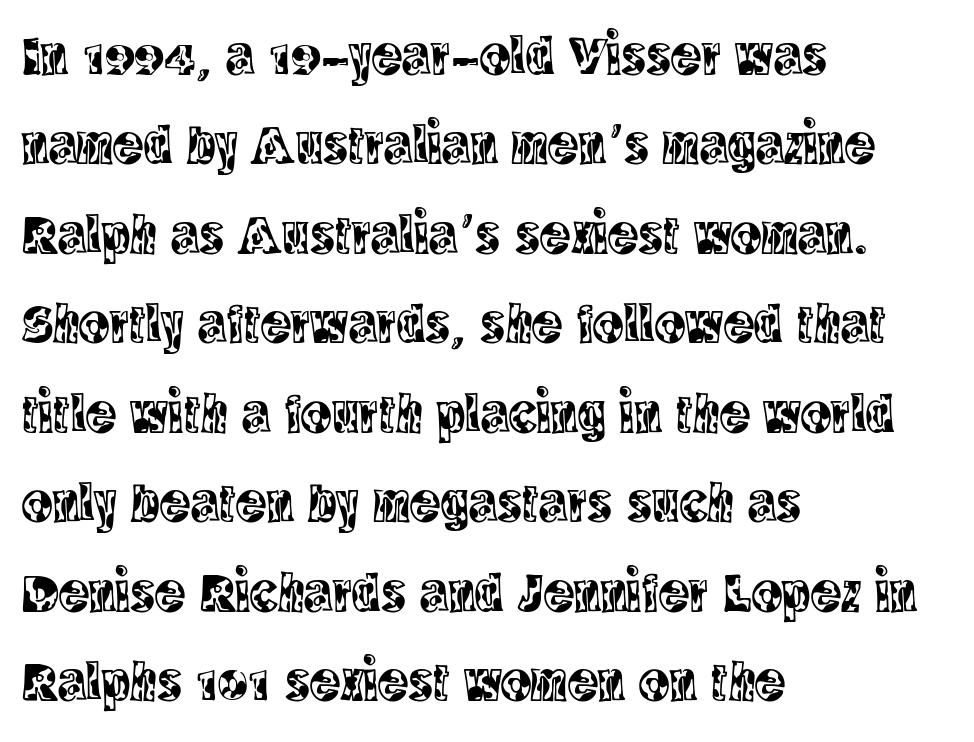
{"serif": "yes", "italic": "no", "width": "condensed", "x_height": "large", "monospaced": "no", "underline": "no", "align": "left", "line_spacing": "normal", "line_spacing_ratio": 1.57, "letter_spacing": "normal", "letter_spacing_em": 0.0, "glyph_px": 57}
